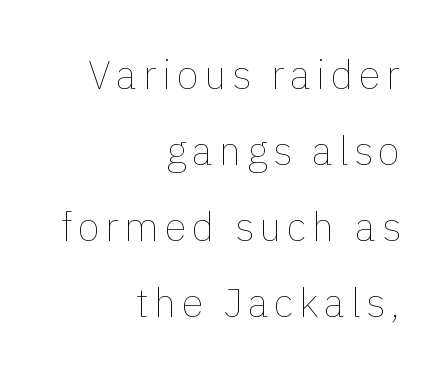
Unmarked baselines from the first word to the last. Character widths vary here, with narrow letters taking less room than wide ones. Loosely led — the rows are spread out. Bold? No — there's no thickening of the strokes.
